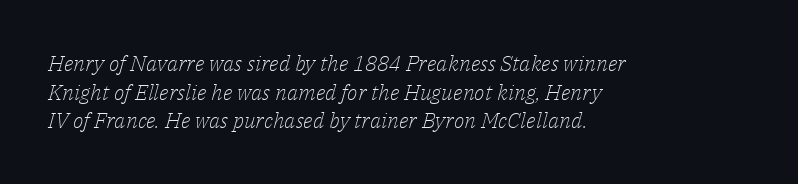
The image shows 22 px text type, italic (leaning right); set left-aligned, normal line spacing (1.3x), normal letter spacing, not underlined.
